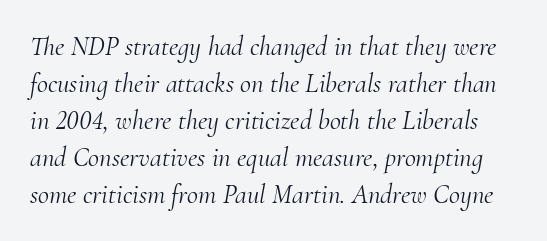
The image shows 27 px text type, italic (leaning right); set normal line spacing (1.37x), normal letter spacing, not underlined.
